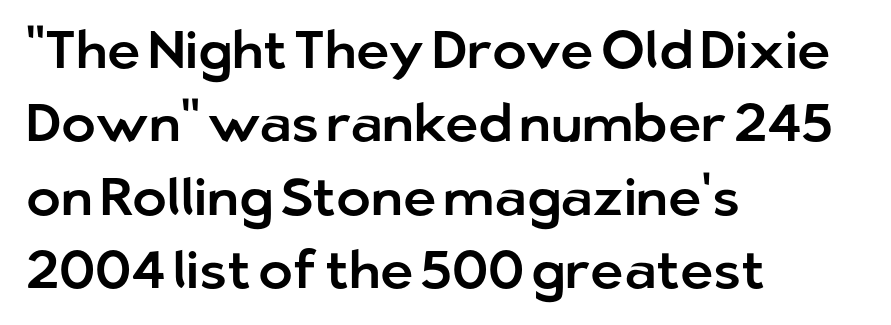
The face used here is rendered with its standard letterfit. In terms of letterform style, serifs are entirely absent. Spacing verdict: proportional, widths tailored to each character. Typeset ragged right — the left edge is the straight one. Glance below the letters and you will spot only blank space.
